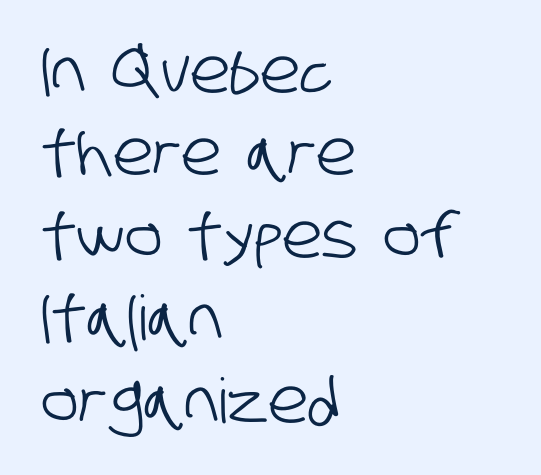
Q: Is the typeface a serif or a sans-serif typeface? A: Sans-serif.
Q: Is the text underlined? A: No.
Q: How is the paragraph aligned? A: Left-aligned.
Q: Is the spacing between letters normal or unusually wide? A: Normal.
Q: Is the spacing between lines tight, normal or loose? A: Normal.
Q: Width (condensed, normal, or wide)? A: Condensed.
Q: Stroke contrast? A: Low.
Q: x-height? A: Large.
Q: Monospaced? A: No.
